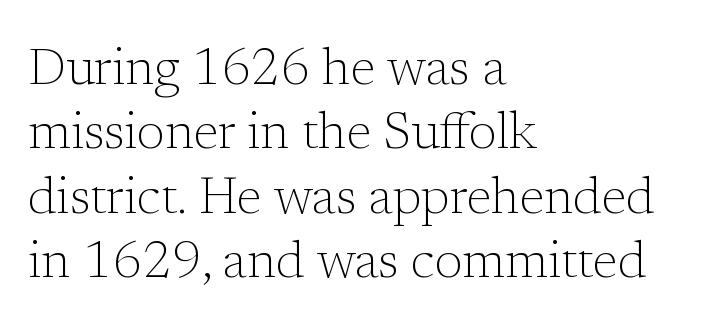
{"serif": "yes", "italic": "no", "bold": "no", "weight": "light", "width": "normal", "stroke_contrast": "low", "x_height": "medium", "monospaced": "no", "underline": "no", "align": "left", "line_spacing": "normal", "line_spacing_ratio": 1.26, "letter_spacing": "normal", "letter_spacing_em": 0.0, "glyph_px": 51}
